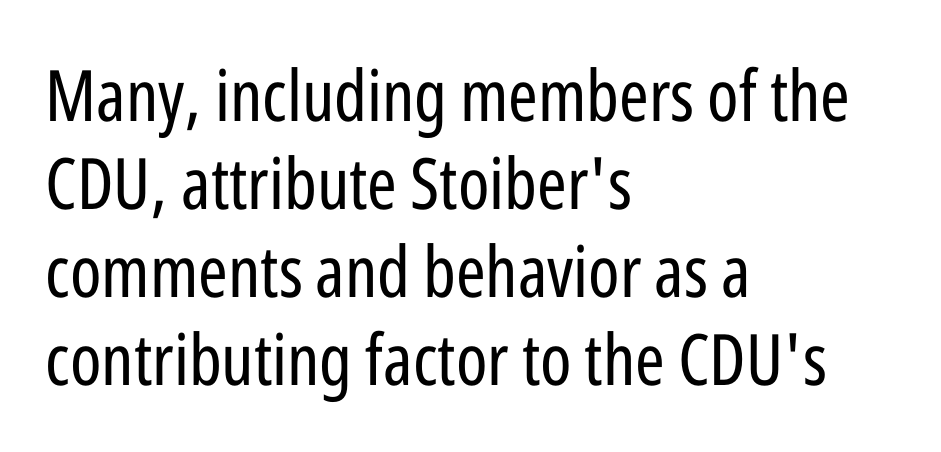
Which margin do the lines hug? The left one — the right edge is uneven. Character widths vary here, with narrow letters taking less room than wide ones. Every character sits straight up, as roman type does. In terms of letterspacing, this is plain default setting. Each stroke keeps to a modest, everyday thickness or less.
